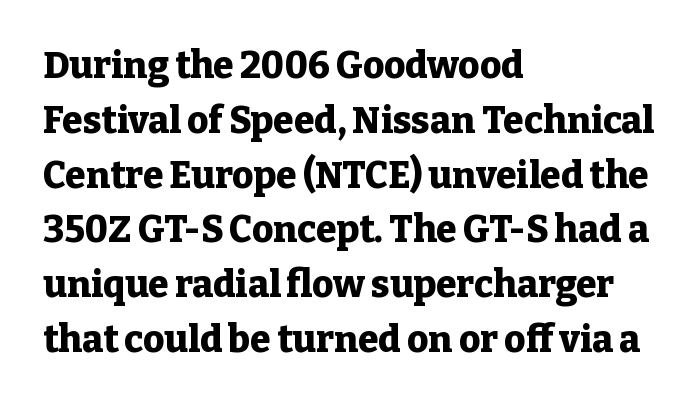
The image shows 37 px heavy serif type, upright; set left-aligned, normal line spacing (1.48x), normal letter spacing, not underlined; low stroke contrast and a medium x-height.
